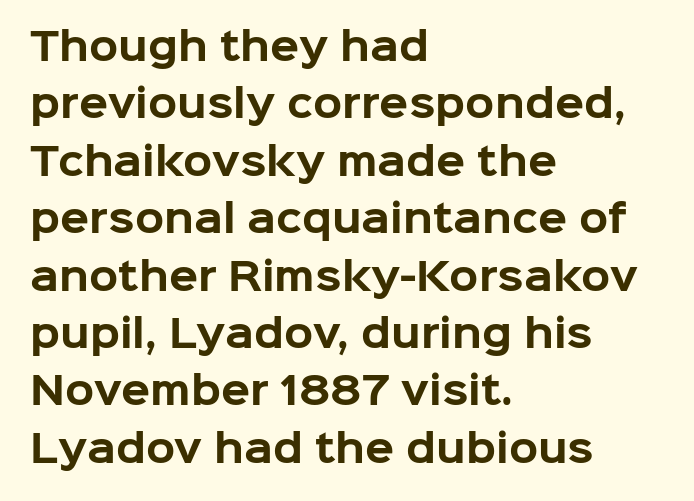
Q: Is the text bold? A: Yes.
Q: Is the text italic (slanted)? A: No, it is upright.
Q: Is the typeface a serif or a sans-serif typeface? A: Sans-serif.
Q: Is the text underlined? A: No.
Q: How is the paragraph aligned? A: Left-aligned.
Q: Is the spacing between letters normal or unusually wide? A: Normal.
Q: Is the spacing between lines tight, normal or loose? A: Normal.
Q: Width (condensed, normal, or wide)? A: Normal.
Q: Stroke contrast? A: Low.
Q: x-height? A: Medium.
Q: Monospaced? A: No.
